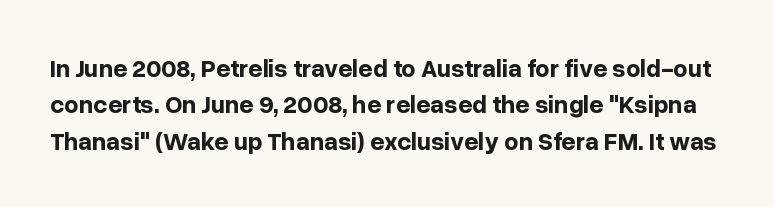
Each word holds together tightly as a unit, with standard inter-letter gaps. Quick note: underline off. Ordinary non-slanted type is in use. Look at the stroke-to-counter ratio: heavy, a bold.
